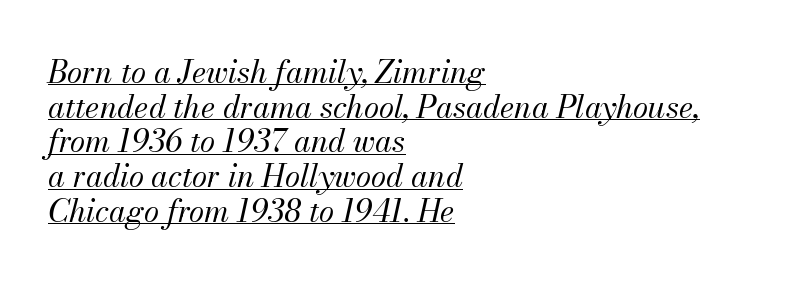
The image shows 31 px regular-weight type, italic (leaning right); set left-aligned, tight line spacing (1.12x), normal letter spacing, underlined; medium stroke contrast and a small x-height.
